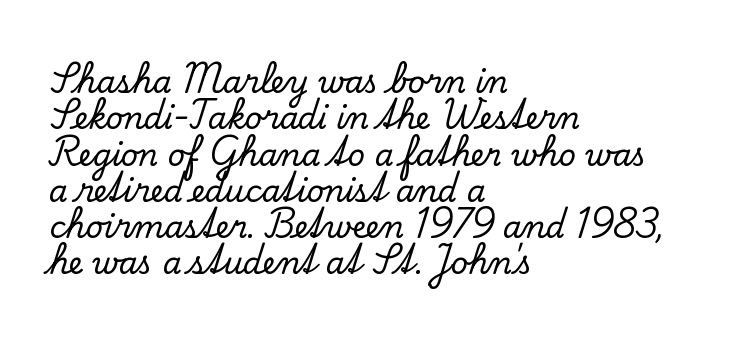
The image shows 30 px serif type; set left-aligned, line spacing 1.21x, normal letter spacing, not underlined; low stroke contrast and a small x-height.
